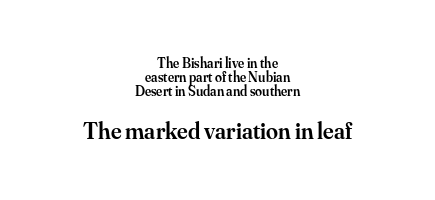
Q: Is the text bold? A: Semi-bold.
Q: Is the text italic (slanted)? A: No, it is upright.
Q: Is the text underlined? A: No.
Q: How is the paragraph aligned? A: Centered.
Q: Is the spacing between letters normal or unusually wide? A: Normal.
Q: Is the spacing between lines tight, normal or loose? A: Tight.
Q: Which block of text is set in a larger size, the first (top) or the second (bottom)? A: The second (bottom) one.
